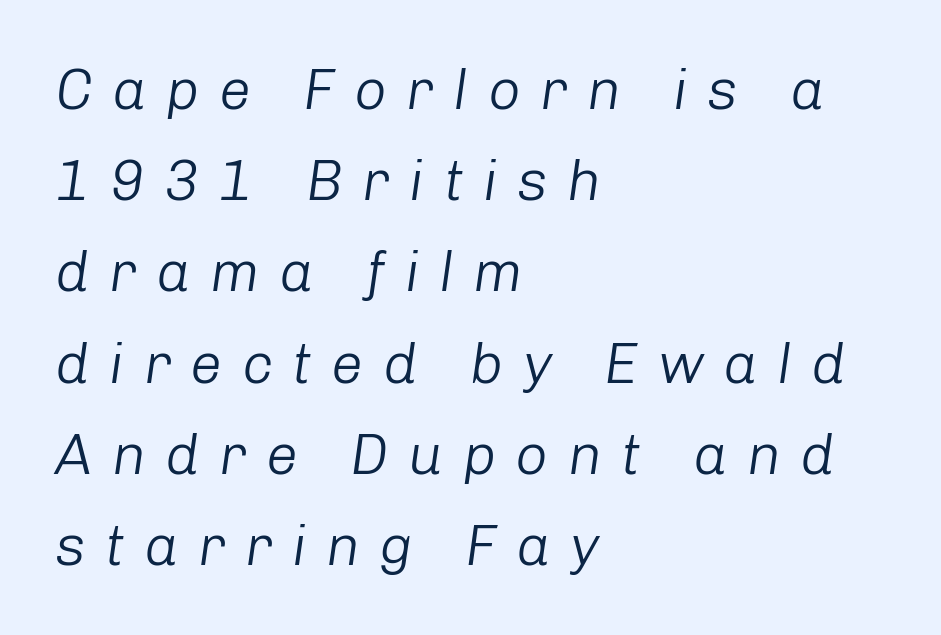
The image shows 57 px light type, italic (leaning right); set left-aligned, normal line spacing (1.6x), unusually wide letter spacing (+0.34 em), not underlined; low stroke contrast and a medium x-height.
